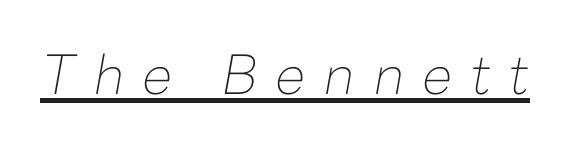
Q: Is the text bold? A: No.
Q: Is the text italic (slanted)? A: Yes, it leans right by about 10 degrees.
Q: Is the text underlined? A: Yes.
Q: Is the spacing between letters normal or unusually wide? A: Unusually wide.
Q: Width (condensed, normal, or wide)? A: Normal.
Q: Stroke contrast? A: Low.
Q: x-height? A: Medium.
Q: Monospaced? A: No.
